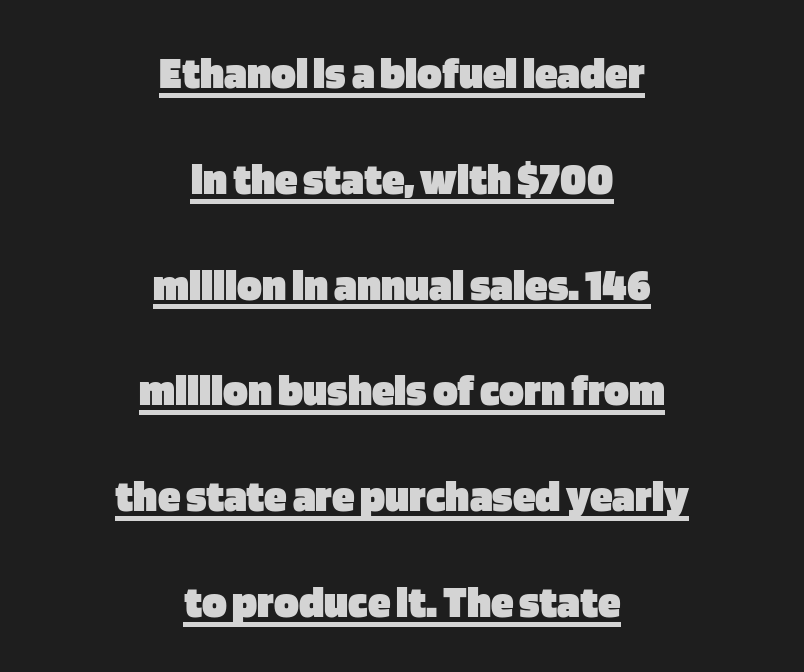
Q: Is the text bold? A: Yes.
Q: Is the text italic (slanted)? A: No, it is upright.
Q: Is the typeface a serif or a sans-serif typeface? A: Sans-serif.
Q: Is the text underlined? A: Yes.
Q: How is the paragraph aligned? A: Centered.
Q: Is the spacing between letters normal or unusually wide? A: Normal.
Q: Is the spacing between lines tight, normal or loose? A: Loose.
Q: Width (condensed, normal, or wide)? A: Normal.
Q: Stroke contrast? A: Low.
Q: x-height? A: Large.
Q: Monospaced? A: No.
